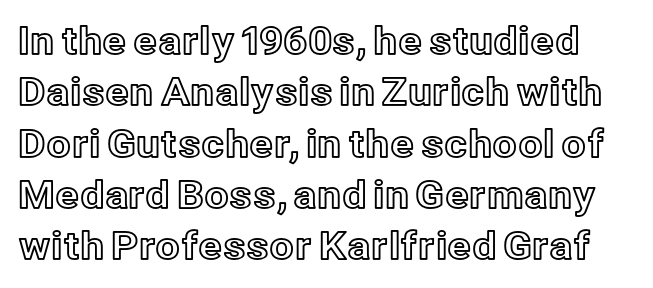
The image shows 38 px text type, upright; set normal line spacing (1.35x), normal letter spacing, not underlined; a medium x-height.
